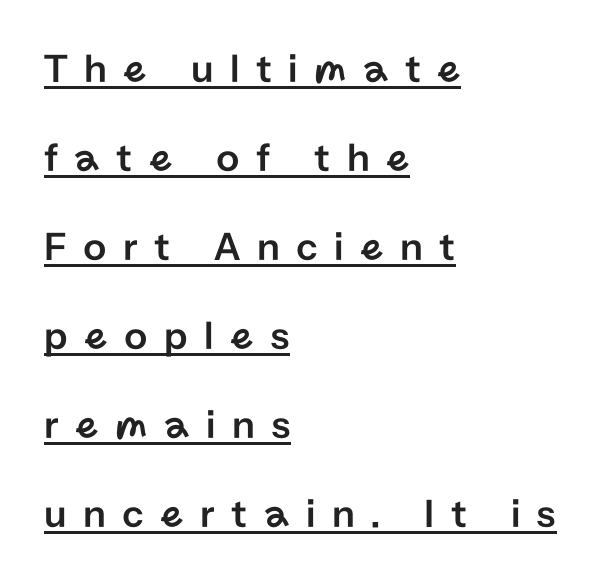
Think of a printed novel: that variable character pitch is what you see here. The font's upright variant was chosen for this text. The paragraph has a hard left edge and a soft right edge. Compared with typical paragraphs, the rows here are farther apart.
